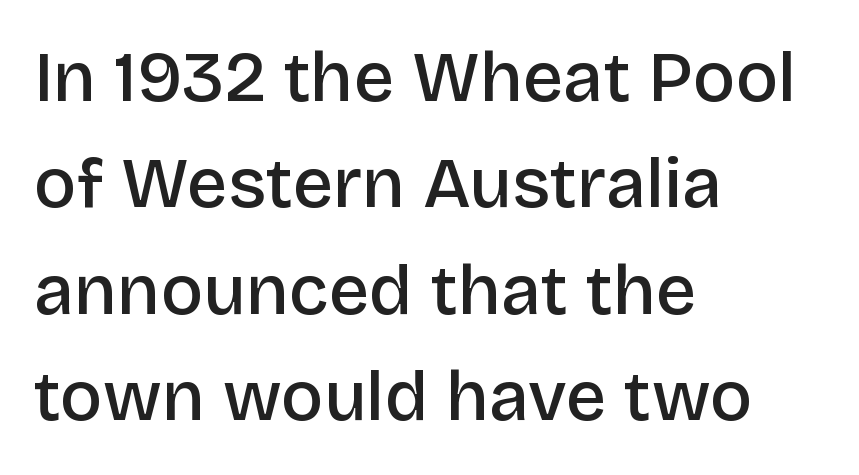
Regular leading. Italic? Not at all — the glyphs are vertical. The glyphs have the mass of a demibold cut, below bold. The letters advance in unequal steps, a hallmark of proportional type. Each line starts at the same left margin while the right side varies.
